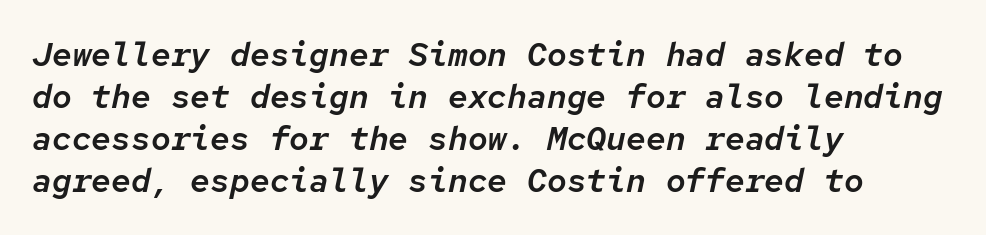
The image shows 33 px text type, italic (leaning right), monospaced; set left-aligned, normal line spacing (1.27x), normal letter spacing, not underlined; low stroke contrast and a medium x-height.
